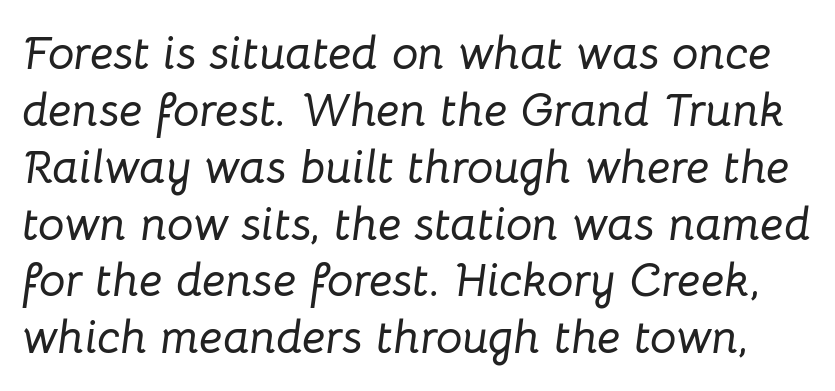
{"italic": "yes", "lean": "right", "slant_degrees": 8, "width": "normal", "stroke_contrast": "low", "x_height": "medium", "monospaced": "no", "underline": "no", "line_spacing_ratio": 1.21, "letter_spacing": "normal", "letter_spacing_em": 0.0, "glyph_px": 47}
